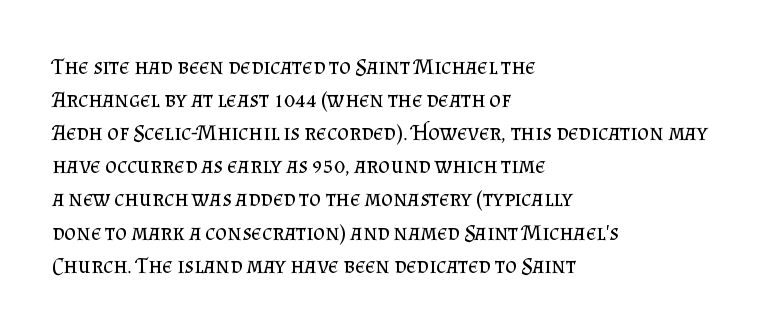
Does extra space separate the letters? No, they use regular spacing. The rendering anchors every line to the left-hand side. The axis of the letterforms is exactly vertical. These lines sit exactly where default settings would place them. Ink coverage per letter is moderate at most. Bare-footed words on every line.
